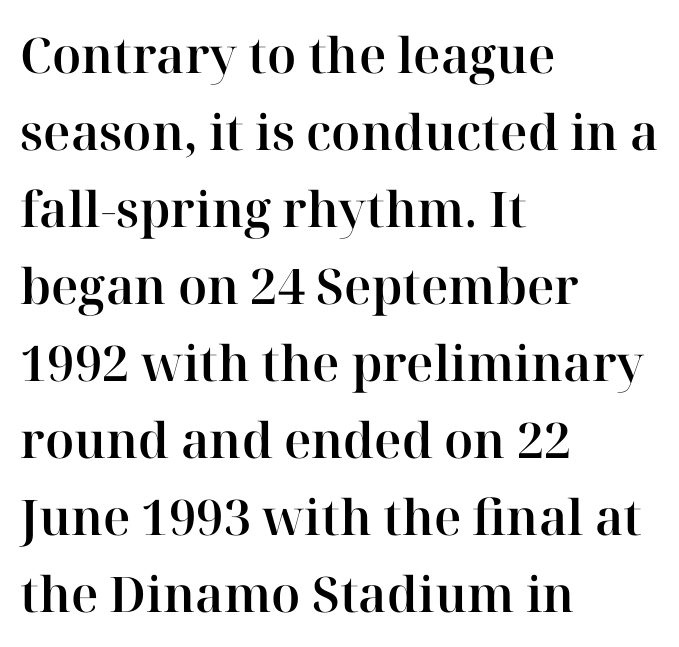
{"serif": "yes", "italic": "no", "width": "normal", "stroke_contrast": "high", "x_height": "medium", "monospaced": "no", "underline": "no", "align": "left", "line_spacing": "normal", "line_spacing_ratio": 1.57, "letter_spacing": "normal", "letter_spacing_em": 0.0, "glyph_px": 49}
